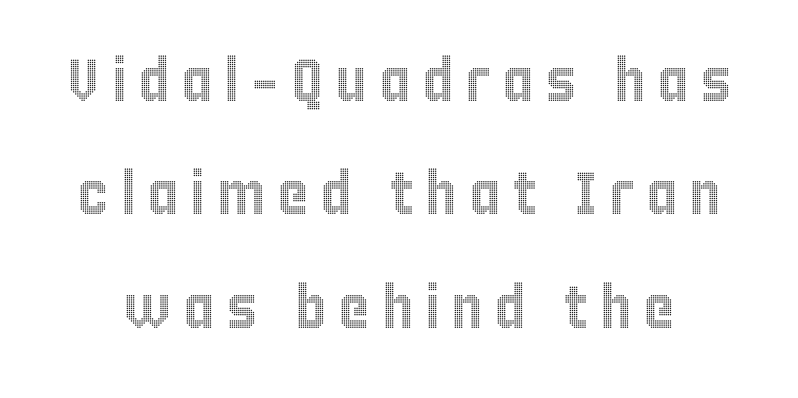
Posture: upright roman. These lines are rendered in a variable-pitch font. Rule under the text: the space is simply empty.
